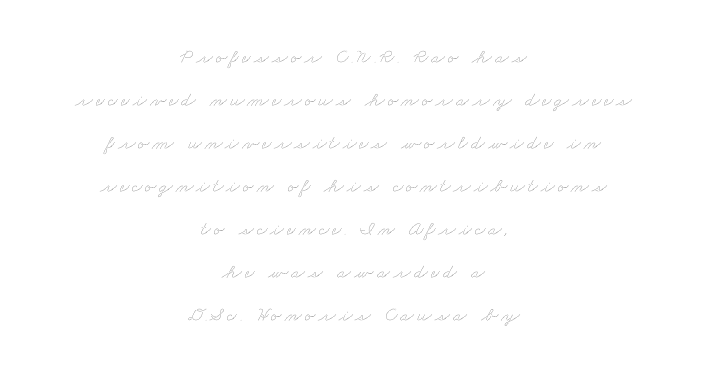
{"bold": "no", "underline": "no", "align": "center", "line_spacing": "loose", "line_spacing_ratio": 2.15, "glyph_px": 20}
